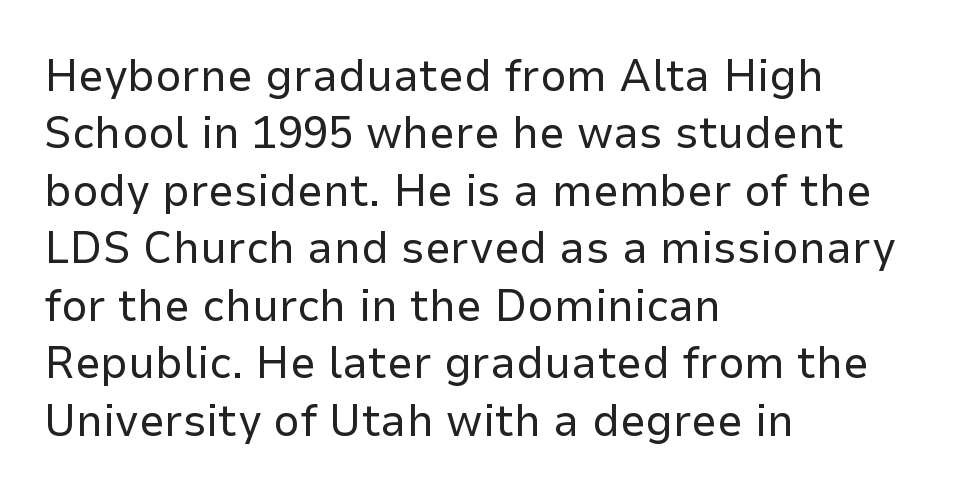
The words here are not underlined. A roman cut, with each character standing at attention. There is no visible air inserted between adjacent glyphs. The type family on display is of the sans-serif kind.
